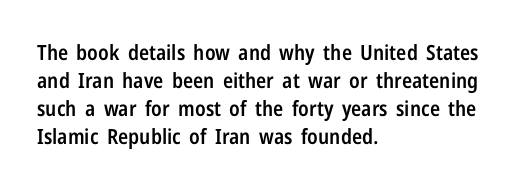
This is moderately heavy type, rendered in semibold. The baseline area is clear. The horizontal fit of the characters is conventional and even. Layout note: lines flush left.
